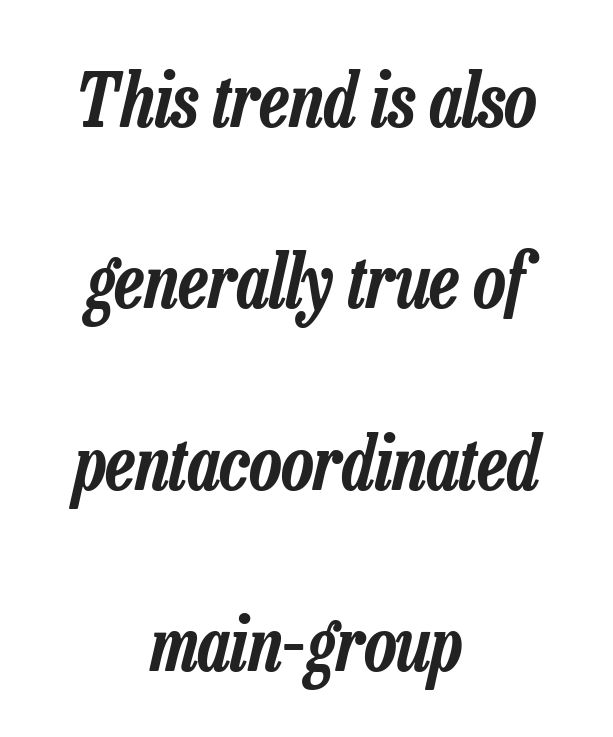
The image shows 74 px condensed type, italic (leaning right); set centered, loose line spacing (2.45x), normal letter spacing, not underlined; low stroke contrast and a medium x-height.
